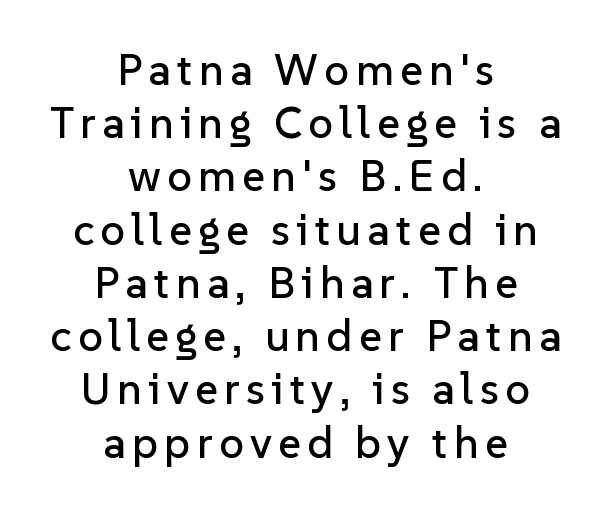
The image shows 44 px sans-serif type, upright; set centered, line spacing 1.21x, not underlined; low stroke contrast and a medium x-height.
